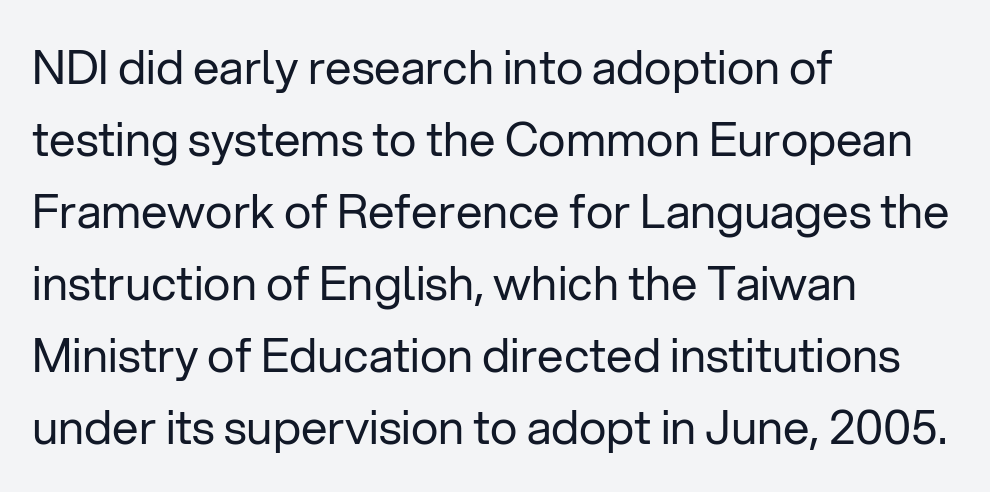
{"serif": "no", "italic": "no", "bold": "no", "weight": "regular", "width": "normal", "stroke_contrast": "low", "x_height": "medium", "monospaced": "no", "underline": "no", "align": "left", "line_spacing": "normal", "line_spacing_ratio": 1.53, "letter_spacing": "normal", "letter_spacing_em": 0.0, "glyph_px": 47}
